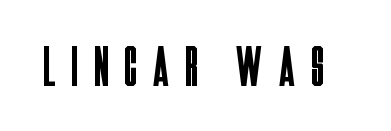
The designer went with a sans here, leaving each stem footless. Only glyphs here, with clear space below each row. The passage shown is typed in a proportional face where columns would drift. Unlike italic type, these characters show no tilt at all.
